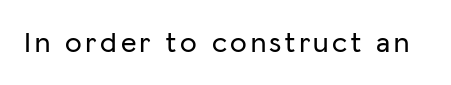
The image shows 30 px sans-serif type, upright; set not underlined; low stroke contrast and a medium x-height.
